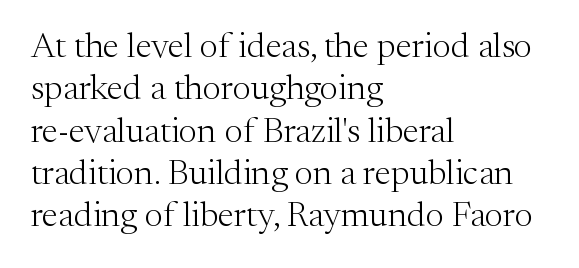
The face used here is seriffed, in the tradition of book romans. This sample uses an upright cut, with every glyph sitting square on the baseline. You could call the tracking neutral — neither tight nor loose. Unbolded letterforms with no extra heft. Underline: absent.
